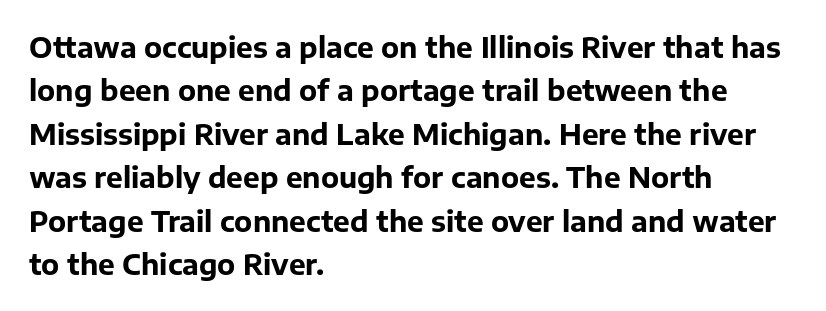
{"serif": "no", "italic": "no", "bold": "yes", "weight": "bold", "width": "normal", "stroke_contrast": "low", "x_height": "medium", "monospaced": "no", "underline": "no", "align": "left", "line_spacing": "normal", "line_spacing_ratio": 1.55, "letter_spacing": "normal", "letter_spacing_em": 0.0, "glyph_px": 28}
